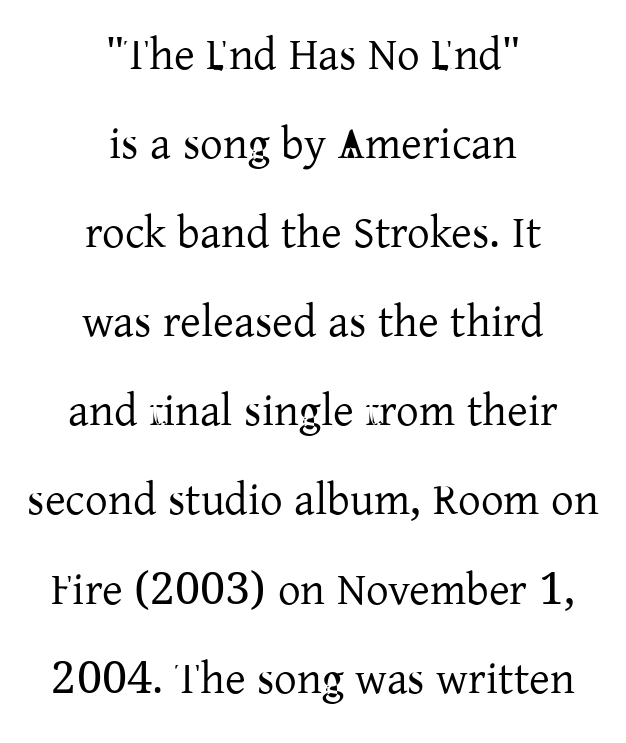
Does the leading feel generous? Absolutely, it's lavish. Do the characters align in a grid? No, the font is proportional. The line texture is even and compact thanks to regular tracking. The letterforms sit at book weight or below.
